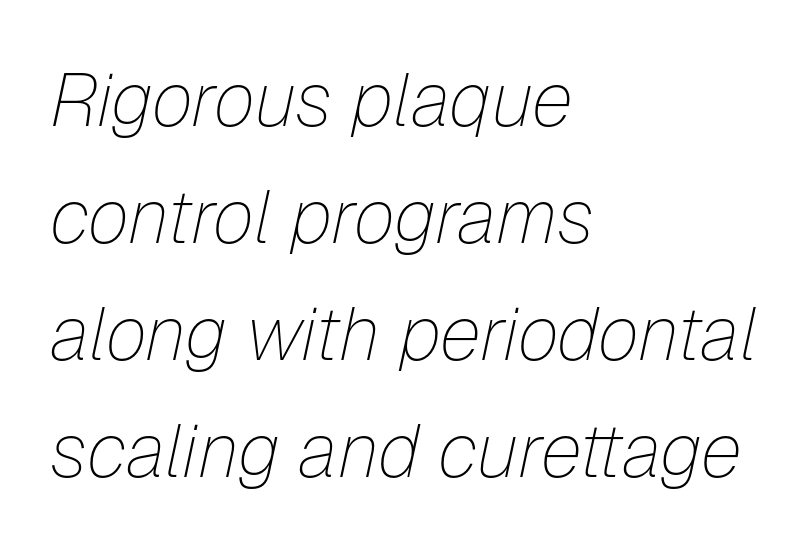
{"italic": "yes", "lean": "right", "slant_degrees": 12, "bold": "no", "weight": "thin", "width": "normal", "stroke_contrast": "low", "x_height": "medium", "monospaced": "no", "underline": "no", "align": "left", "line_spacing": "normal", "line_spacing_ratio": 1.56, "letter_spacing": "normal", "letter_spacing_em": 0.0, "glyph_px": 75}
